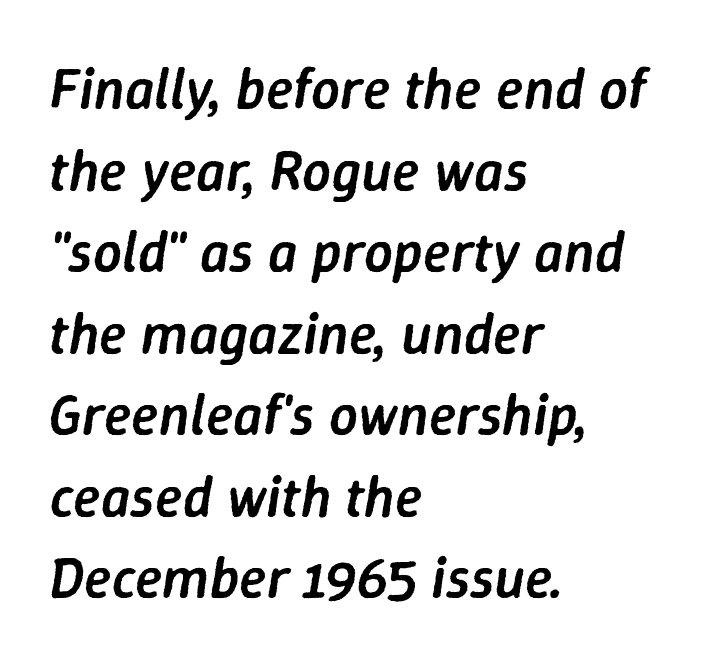
Nobody touched the tracking dial on this one. The passage shown stacks its lines at a standard gap. The face used here is a semibold: visibly heavier than regular, lighter than bold. Bare-footed words on every line. The face used here is proportionally spaced, like ordinary book or web type.
